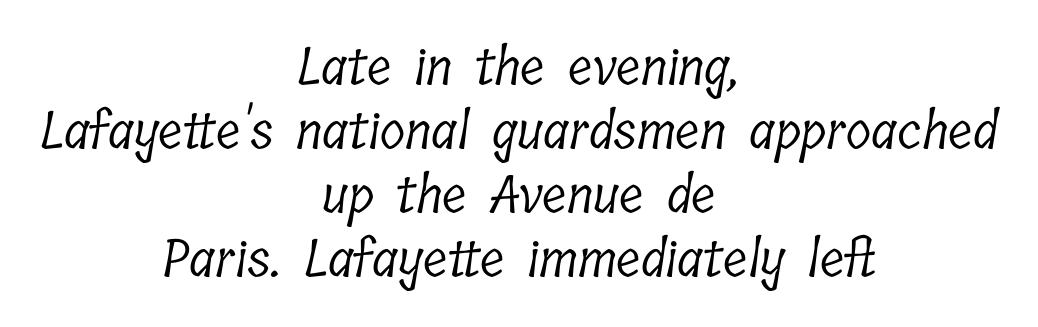
A typesetter would label this face a serif. Both edges are ragged and mirror each other, which tells us the setting is centered. The space beneath each line is pristine and unruled. Nothing unusual about the tracking: characters are spaced as the font intends.
